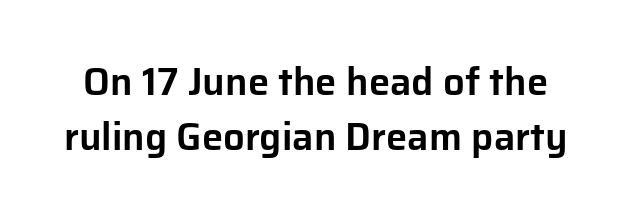
{"serif": "no", "italic": "no", "width": "normal", "stroke_contrast": "low", "x_height": "medium", "monospaced": "no", "underline": "no", "line_spacing": "normal", "line_spacing_ratio": 1.45, "letter_spacing": "normal", "letter_spacing_em": 0.0, "glyph_px": 38}
